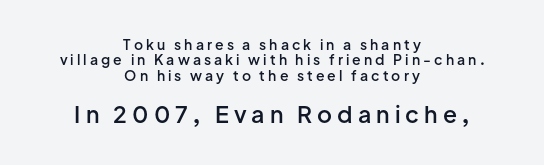
The typesetter chose a symmetrical, centered arrangement here. Letters rest on an invisible, unmarked baseline. The face used here is a semibold: visibly heavier than regular, lighter than bold. Line spacing here is tight. Caption: upper text group reduced, lower text group enlarged. Style check: upright.
